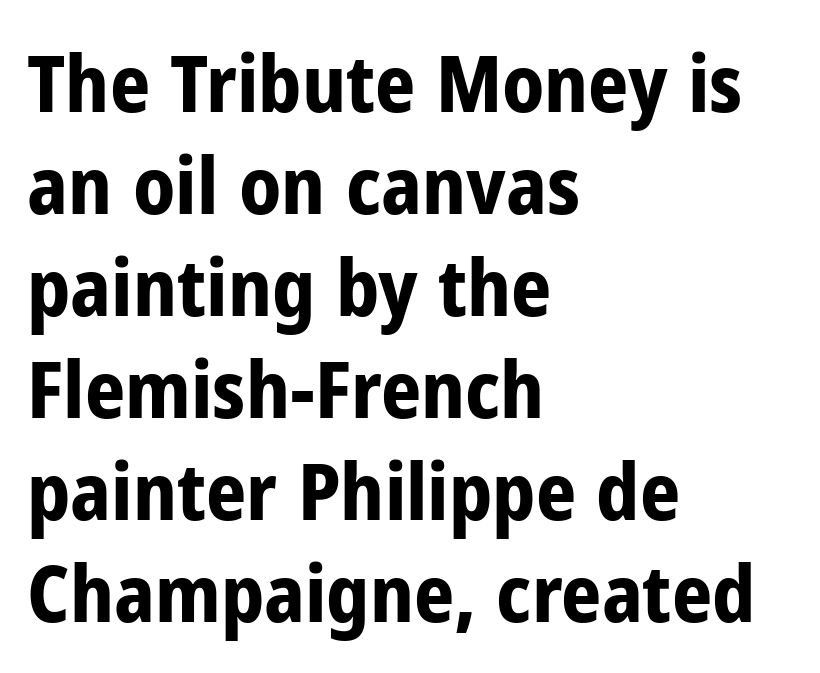
Q: Is the text bold? A: Yes.
Q: Is the text italic (slanted)? A: No, it is upright.
Q: Is the typeface a serif or a sans-serif typeface? A: Sans-serif.
Q: Is the text underlined? A: No.
Q: How is the paragraph aligned? A: Left-aligned.
Q: Is the spacing between letters normal or unusually wide? A: Normal.
Q: Is the spacing between lines tight, normal or loose? A: Normal.
Q: Width (condensed, normal, or wide)? A: Condensed.
Q: Stroke contrast? A: Low.
Q: x-height? A: Medium.
Q: Monospaced? A: No.
